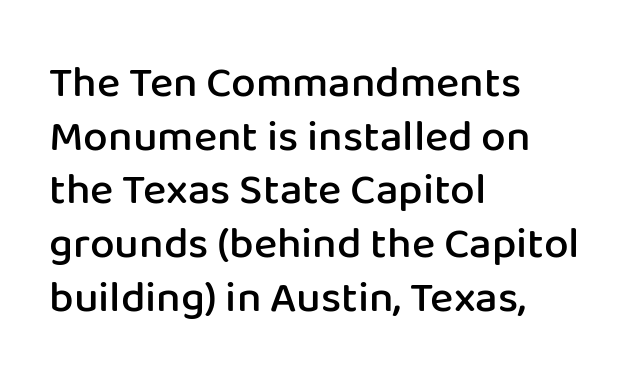
Nobody touched the tracking dial on this one. Quick note: underline off. Stroke thickness is moderately raised; the sample reads as semibold. Spacing verdict: proportional, widths tailored to each character. Nothing sits at the stroke ends, so this counts as sans-serif. These lines stack with their left ends in a neat column.
